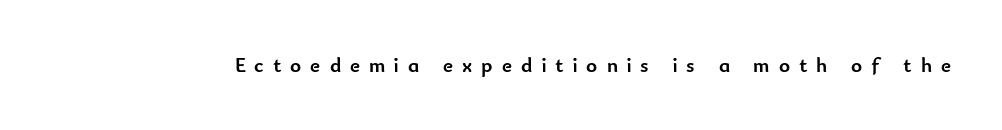
{"italic": "no", "bold": "yes", "underline": "no", "letter_spacing": "wide", "letter_spacing_em": 0.43, "glyph_px": 21}
